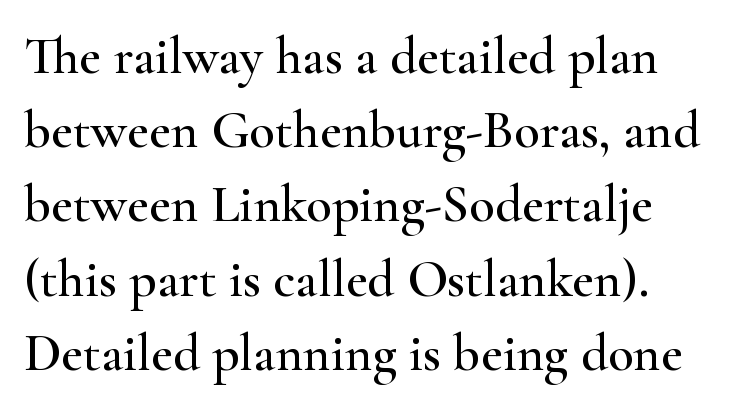
The image shows 53 px wide serif type, upright; set normal line spacing (1.4x), normal letter spacing, not underlined; high stroke contrast and a small x-height.
